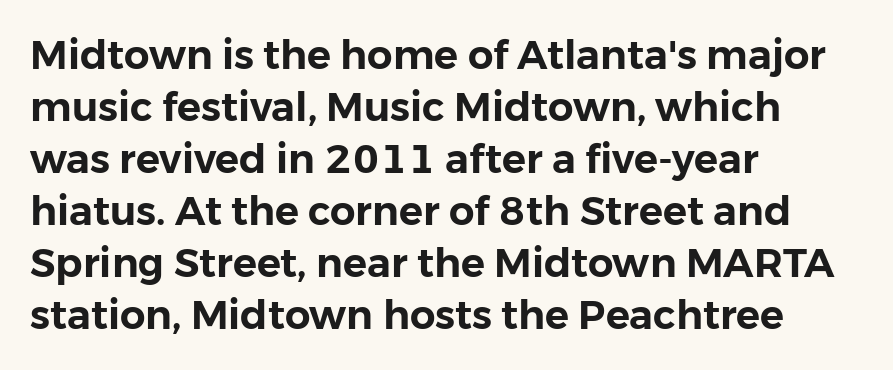
Q: Is the text italic (slanted)? A: No, it is upright.
Q: Is the typeface a serif or a sans-serif typeface? A: Sans-serif.
Q: Is the text underlined? A: No.
Q: How is the paragraph aligned? A: Left-aligned.
Q: Is the spacing between letters normal or unusually wide? A: Normal.
Q: Is the spacing between lines tight, normal or loose? A: Normal.
Q: Width (condensed, normal, or wide)? A: Normal.
Q: Stroke contrast? A: Low.
Q: x-height? A: Medium.
Q: Monospaced? A: No.
